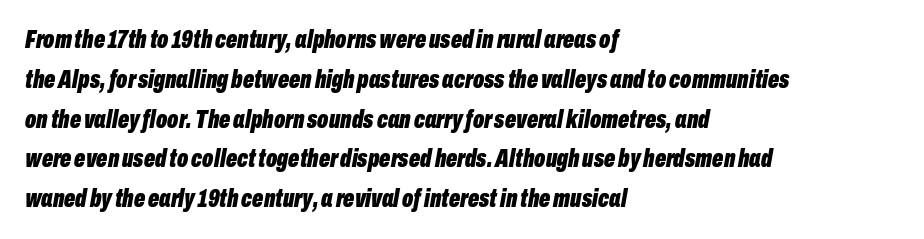
The image shows 26 px bold type, italic (leaning right); set left-aligned, normal line spacing (1.53x), normal letter spacing, not underlined.
